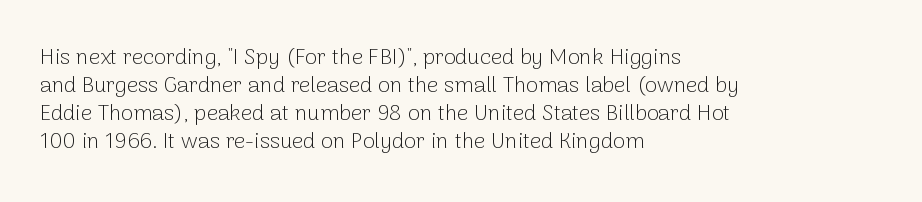
{"italic": "no", "bold": "no", "underline": "no", "align": "left", "line_spacing": "normal", "line_spacing_ratio": 1.28, "letter_spacing": "normal", "letter_spacing_em": 0.0, "glyph_px": 22}
